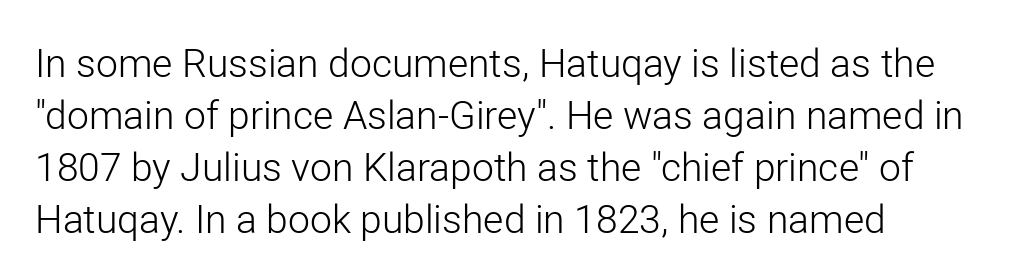
{"serif": "no", "italic": "no", "bold": "no", "weight": "light", "width": "normal", "stroke_contrast": "low", "x_height": "medium", "monospaced": "no", "underline": "no", "align": "left", "line_spacing": "normal", "line_spacing_ratio": 1.33, "letter_spacing": "normal", "letter_spacing_em": 0.0, "glyph_px": 39}
